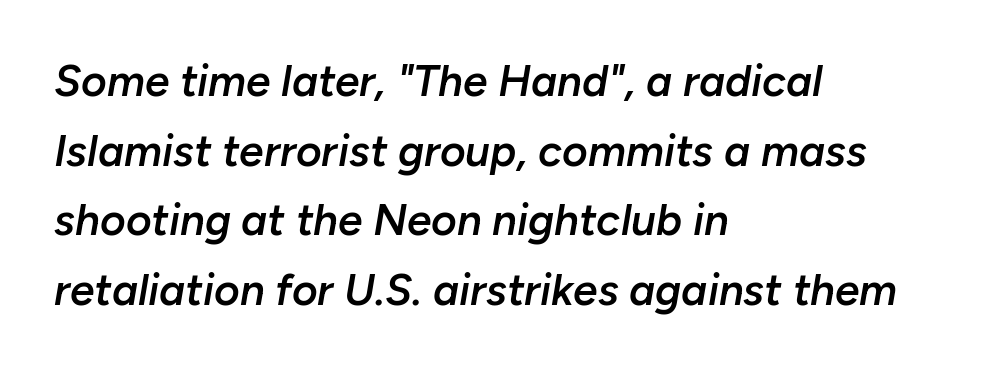
The image shows 44 px semibold type, italic (leaning right); set left-aligned, normal line spacing (1.58x), normal letter spacing, not underlined; low stroke contrast and a medium x-height.
